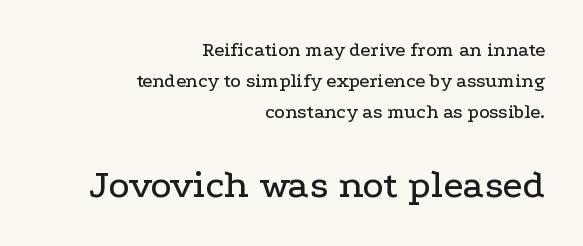
Q: Is the text italic (slanted)? A: No, it is upright.
Q: Is the typeface a serif or a sans-serif typeface? A: Serif.
Q: Is the text underlined? A: No.
Q: How is the paragraph aligned? A: Right-aligned.
Q: Is the spacing between letters normal or unusually wide? A: Normal.
Q: Is the spacing between lines tight, normal or loose? A: Normal.
Q: Which block of text is set in a larger size, the first (top) or the second (bottom)? A: The second (bottom) one.
Q: Width (condensed, normal, or wide)? A: Wide.
Q: Stroke contrast? A: Low.
Q: x-height? A: Medium.
Q: Monospaced? A: No.
